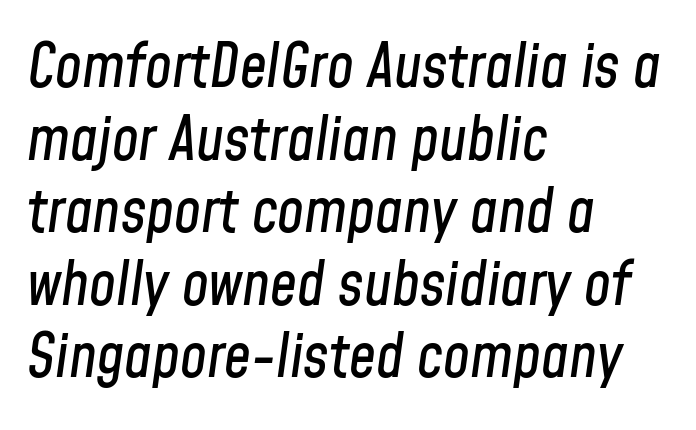
{"italic": "yes", "lean": "right", "slant_degrees": 8, "width": "condensed", "stroke_contrast": "low", "x_height": "medium", "monospaced": "no", "underline": "no", "align": "left", "line_spacing_ratio": 1.21, "letter_spacing": "normal", "letter_spacing_em": 0.0, "glyph_px": 60}
